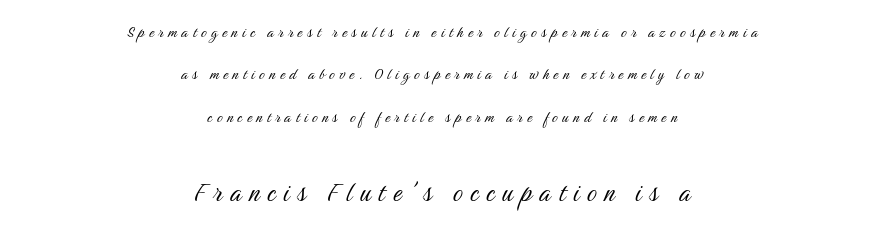
Q: Is the text bold? A: No.
Q: Is the text italic (slanted)? A: Yes.
Q: Is the typeface a serif or a sans-serif typeface? A: Sans-serif.
Q: Is the text underlined? A: No.
Q: How is the paragraph aligned? A: Centered.
Q: Is the spacing between letters normal or unusually wide? A: Unusually wide.
Q: Is the spacing between lines tight, normal or loose? A: Loose.
Q: Which block of text is set in a larger size, the first (top) or the second (bottom)? A: The second (bottom) one.
Q: Width (condensed, normal, or wide)? A: Condensed.
Q: Stroke contrast? A: Medium.
Q: x-height? A: Medium.
Q: Monospaced? A: No.
